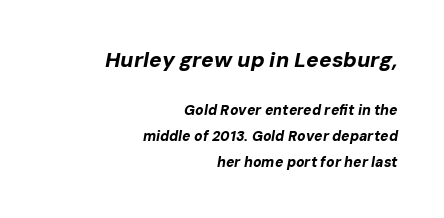
The face used here is rendered with its standard letterfit. Style check: oblique. Layout note: lines flush right. The first block has been scaled up relative to the second. Caption: bold face, heavy strokes.
